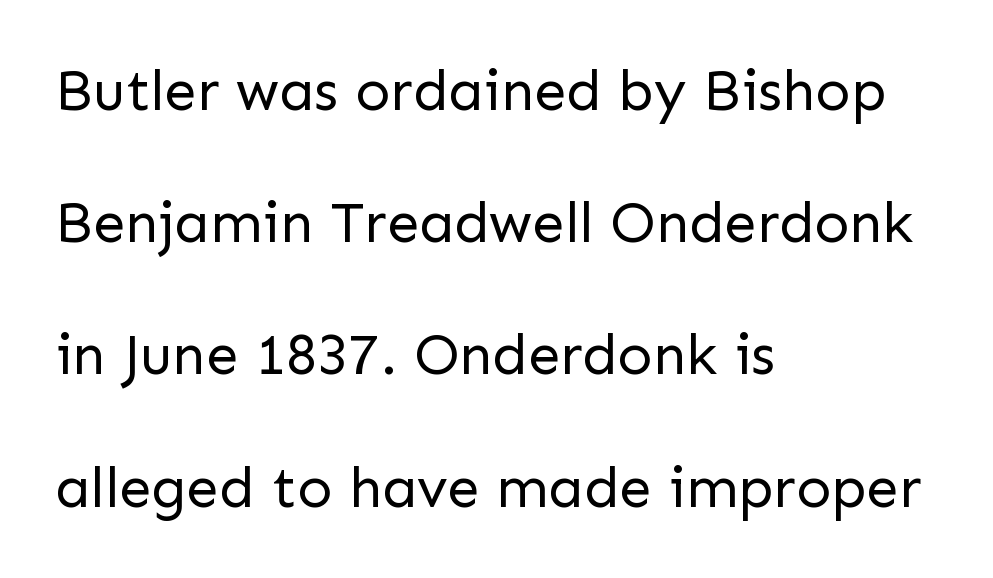
Q: Is the text bold? A: No.
Q: Is the text italic (slanted)? A: No, it is upright.
Q: Is the typeface a serif or a sans-serif typeface? A: Sans-serif.
Q: Is the text underlined? A: No.
Q: How is the paragraph aligned? A: Left-aligned.
Q: Is the spacing between letters normal or unusually wide? A: Normal.
Q: Is the spacing between lines tight, normal or loose? A: Loose.
Q: Width (condensed, normal, or wide)? A: Normal.
Q: Stroke contrast? A: Low.
Q: x-height? A: Medium.
Q: Monospaced? A: No.
